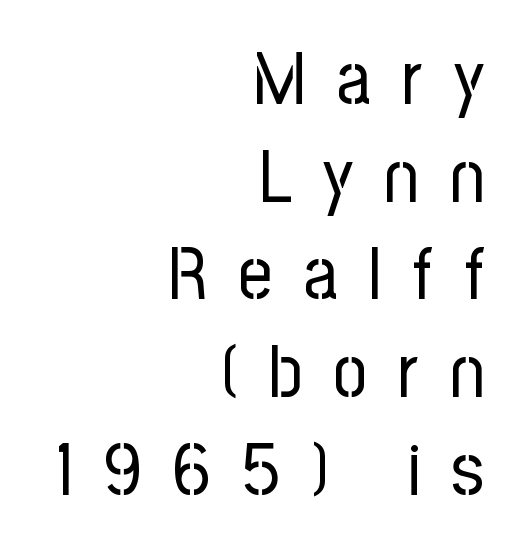
Q: Is the text bold? A: No.
Q: Is the text italic (slanted)? A: No, it is upright.
Q: Is the typeface a serif or a sans-serif typeface? A: Sans-serif.
Q: Is the text underlined? A: No.
Q: How is the paragraph aligned? A: Right-aligned.
Q: Is the spacing between letters normal or unusually wide? A: Unusually wide.
Q: Is the spacing between lines tight, normal or loose? A: Normal.
Q: Width (condensed, normal, or wide)? A: Condensed.
Q: Stroke contrast? A: Low.
Q: x-height? A: Medium.
Q: Monospaced? A: No.
